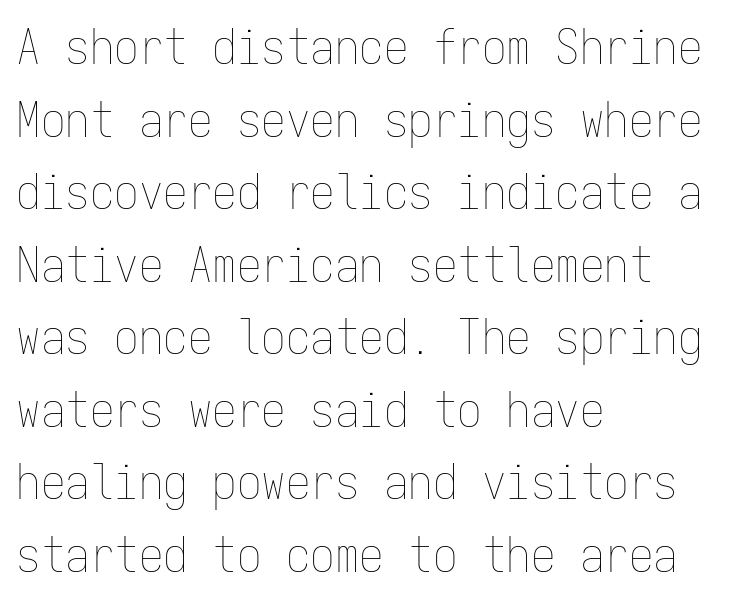
The image shows 49 px thin, condensed type, upright, monospaced; set left-aligned, normal line spacing (1.48x), normal letter spacing, not underlined; low stroke contrast and a medium x-height.
